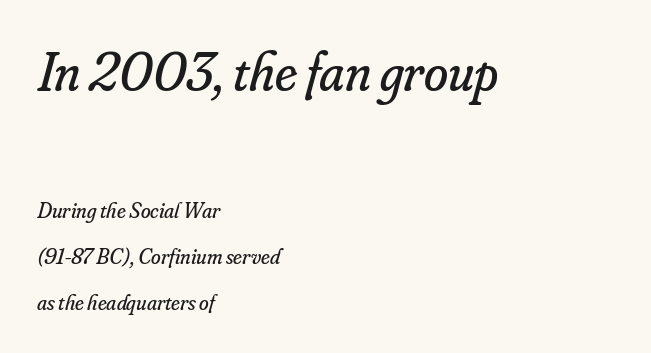
Q: Is the text bold? A: No.
Q: Is the text italic (slanted)? A: Yes, it leans right by about 16 degrees.
Q: Is the typeface a serif or a sans-serif typeface? A: Serif.
Q: Is the text underlined? A: No.
Q: How is the paragraph aligned? A: Left-aligned.
Q: Is the spacing between letters normal or unusually wide? A: Normal.
Q: Is the spacing between lines tight, normal or loose? A: Loose.
Q: Which block of text is set in a larger size, the first (top) or the second (bottom)? A: The first (top) one.
Q: Width (condensed, normal, or wide)? A: Normal.
Q: Stroke contrast? A: Low.
Q: x-height? A: Small.
Q: Monospaced? A: No.
